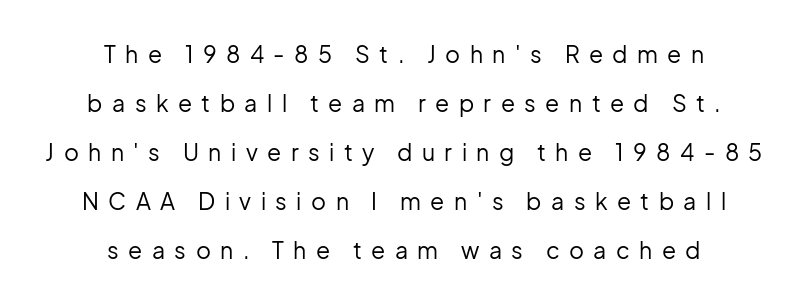
Does the copy run flush right? No — it is centered line by line. Glyph-to-glyph distance is far greater than everyday printed text. This rendering features lettering with no underline. The font is comparable to plain body text, perhaps lighter. One glance says open: line gaps are wider than usual. Upright lettering throughout.
